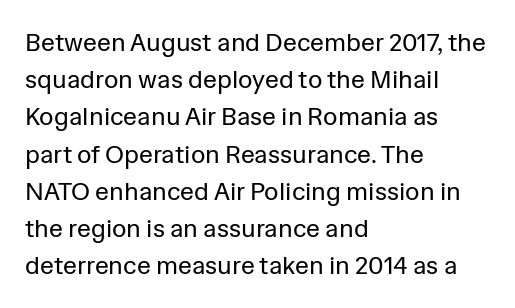
The image shows 25 px text type, upright; set left-aligned, normal line spacing (1.49x), normal letter spacing, not underlined.
